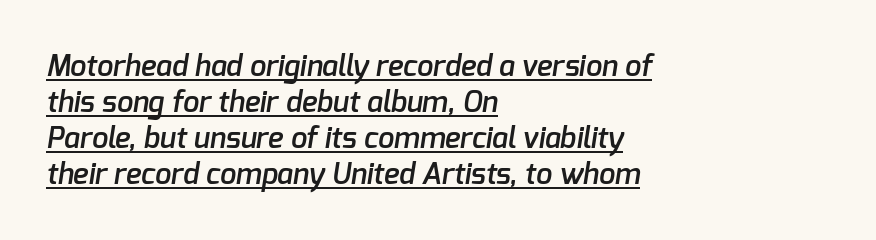
{"serif": "no", "bold": "semi", "weight": "semibold", "width": "normal", "stroke_contrast": "low", "x_height": "medium", "monospaced": "no", "underline": "yes", "align": "left", "line_spacing_ratio": 1.24, "letter_spacing": "normal", "letter_spacing_em": 0.0, "glyph_px": 29}
